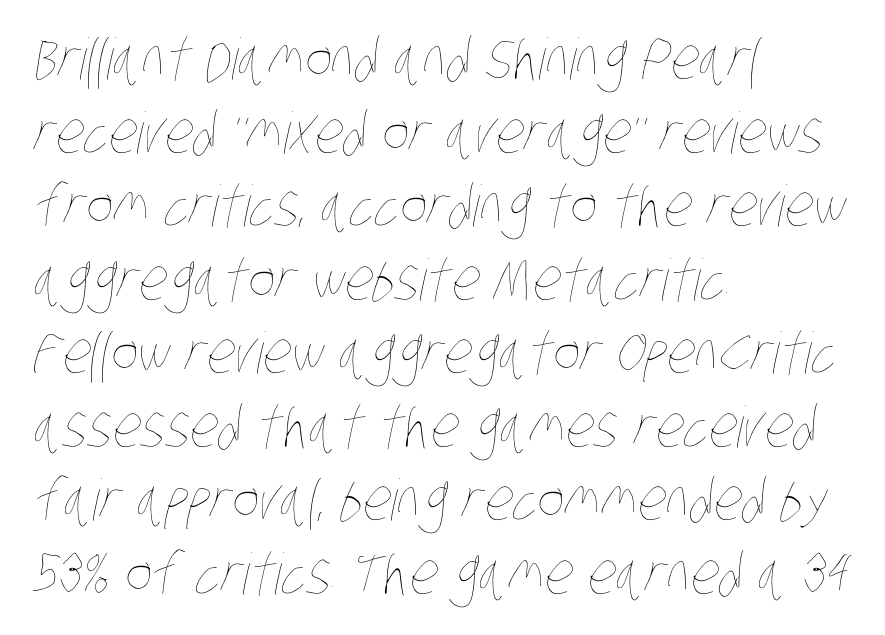
The image shows 57 px thin, condensed type; set left-aligned, normal line spacing (1.29x), normal letter spacing, not underlined; low stroke contrast and a large x-height.
